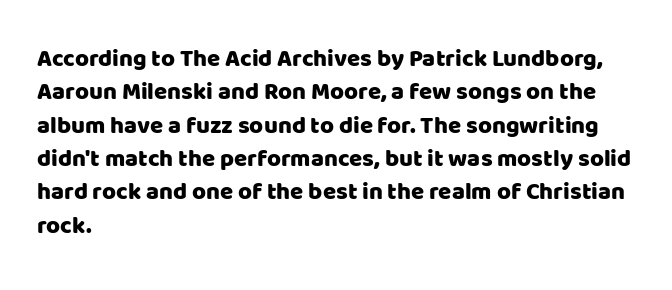
{"italic": "no", "underline": "no", "align": "left", "line_spacing": "normal", "line_spacing_ratio": 1.39, "letter_spacing": "normal", "letter_spacing_em": 0.0, "glyph_px": 24}
